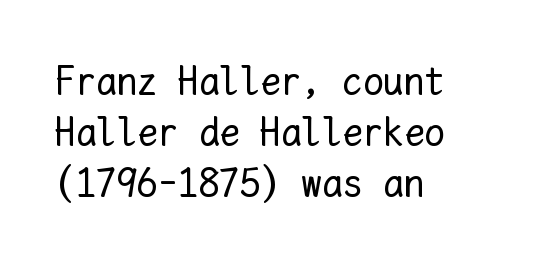
A typesetter would call this zero additional tracking. Notice how the stems are strictly vertical — no italics here. The letters look calm and open, with moderate or lighter stems. The letters march in equal steps, a hallmark of fixed-pitch type. Horizontally, the lines are justified to the leading edge only. This rendering features lettering with no underline.
